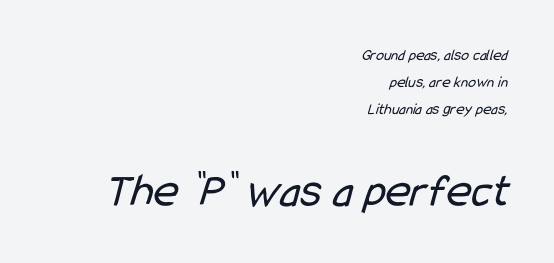
The image shows 48 px regular-weight, condensed sans-serif type; set right-aligned, normal line spacing (1.69x), normal letter spacing, not underlined; the second (bottom) block is 3.0x larger; low stroke contrast and a medium x-height.
